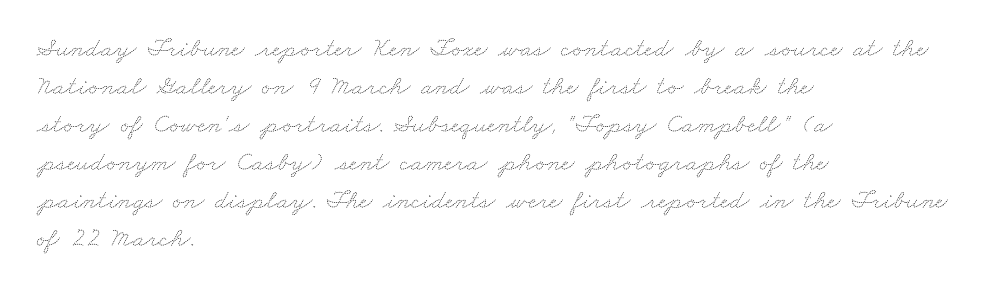
Q: Is the text bold? A: No.
Q: Is the text underlined? A: No.
Q: How is the paragraph aligned? A: Left-aligned.
Q: Is the spacing between letters normal or unusually wide? A: Normal.
Q: Is the spacing between lines tight, normal or loose? A: Normal.
